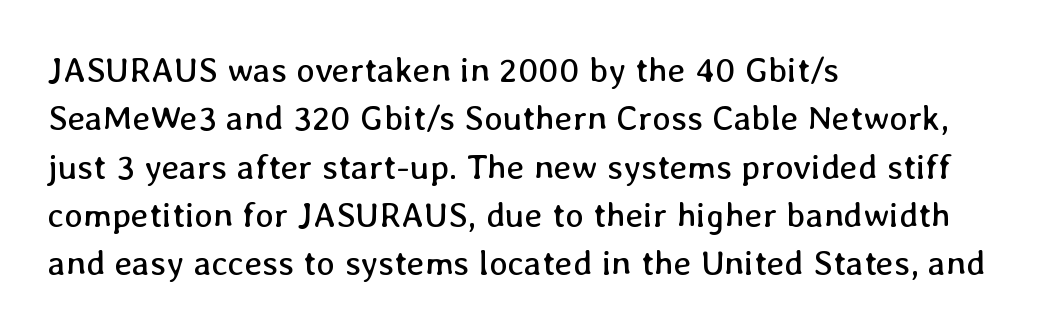
Does the leading feel generous? No, just average. The words here are not underlined. Words appear dense and cohesive because spacing is normal. The lettering stays uniformly vertical, giving the passage a roman look. Does the copy run flush right? No — it runs flush left. The typesetting does not lean heavy: it is not bold.
